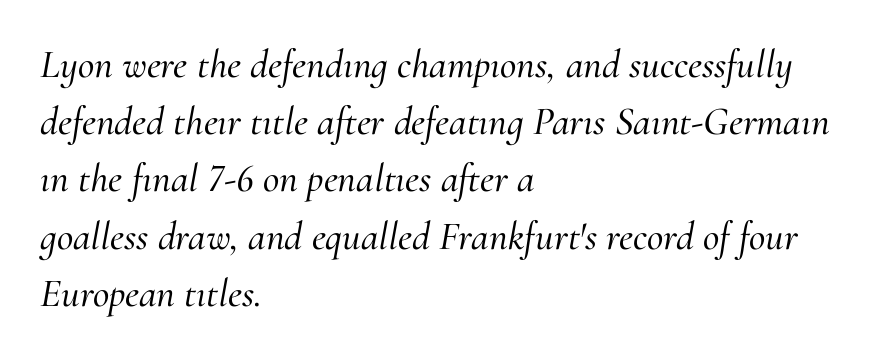
{"serif": "yes", "italic": "yes", "lean": "right", "slant_degrees": 10, "width": "normal", "stroke_contrast": "medium", "x_height": "small", "monospaced": "no", "underline": "no", "align": "left", "line_spacing": "normal", "line_spacing_ratio": 1.43, "letter_spacing": "normal", "letter_spacing_em": 0.0, "glyph_px": 40}
